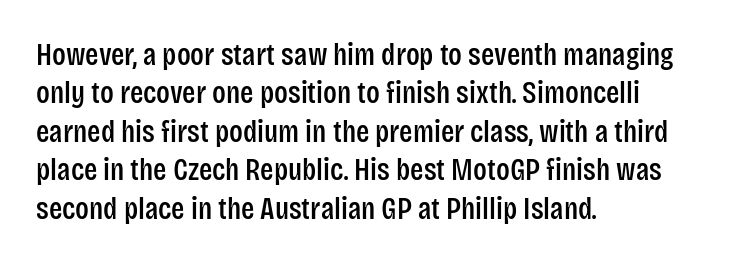
If you drew a ruler down the left edge, every line would touch it. Each letter's strokes conclude bluntly, with no projecting serifs. Think of a printed novel: that variable character pitch is what you see here. Plain, unruled lines of type. Nothing unusual about the tracking: characters are spaced as the font intends.
